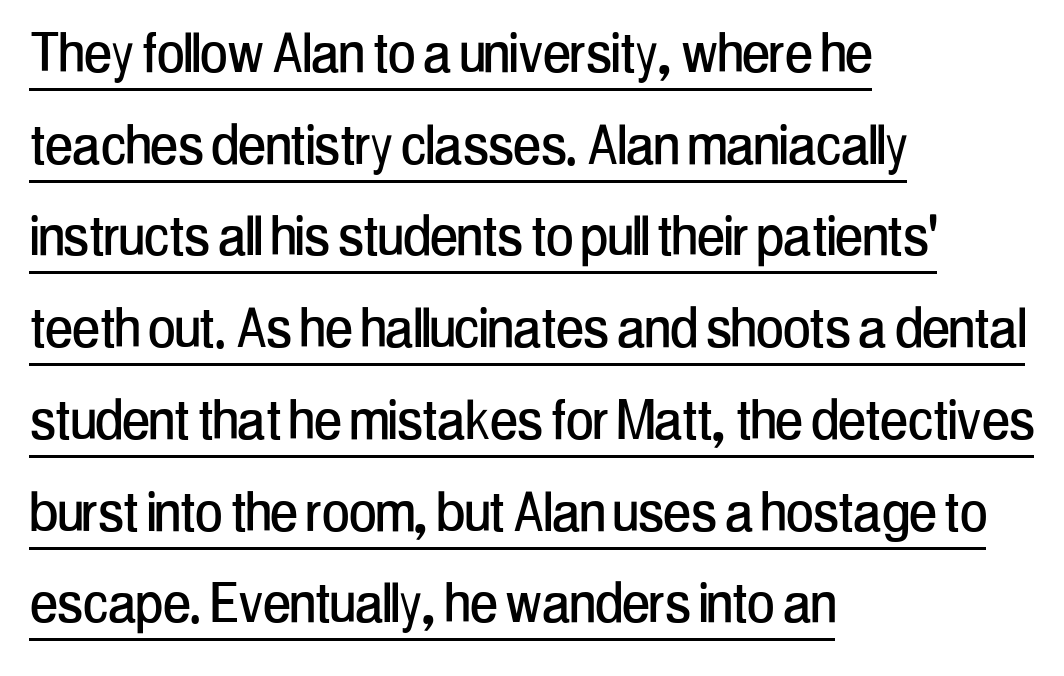
{"serif": "no", "italic": "no", "width": "condensed", "stroke_contrast": "low", "x_height": "medium", "monospaced": "no", "underline": "yes", "align": "left", "line_spacing": "normal", "line_spacing_ratio": 1.39, "letter_spacing": "normal", "letter_spacing_em": 0.0, "glyph_px": 66}
